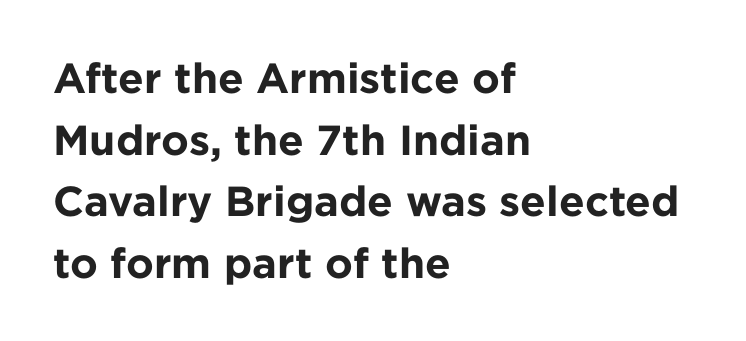
Looks like regular typesetting: each glyph gets only the width it needs. The type sits square on the baseline with zero lean. Classification — sans serif. Type without underlining. The ragged edge is on the right, which tells us the setting is flush left.
